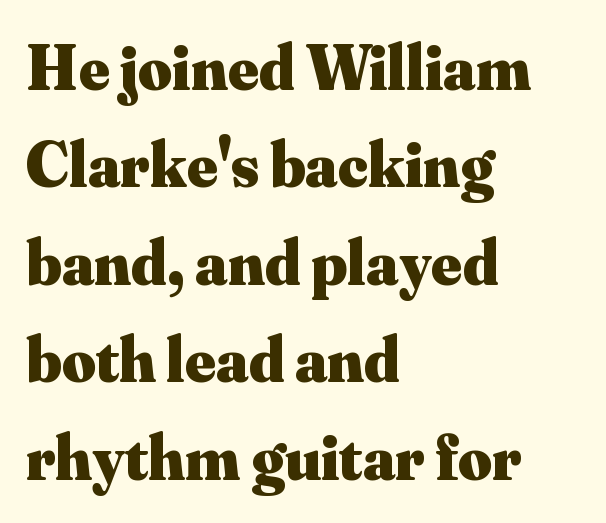
The image shows 65 px heavy serif type, upright; set left-aligned, normal line spacing (1.5x), normal letter spacing, not underlined; medium stroke contrast and a small x-height.
